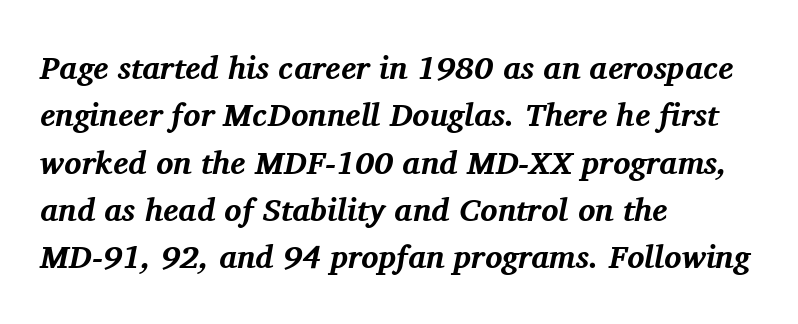
{"serif": "yes", "italic": "yes", "lean": "right", "slant_degrees": 11, "bold": "yes", "weight": "bold", "width": "normal", "stroke_contrast": "medium", "x_height": "medium", "monospaced": "no", "underline": "no", "align": "left", "line_spacing": "normal", "line_spacing_ratio": 1.48, "letter_spacing": "normal", "letter_spacing_em": 0.0, "glyph_px": 32}
